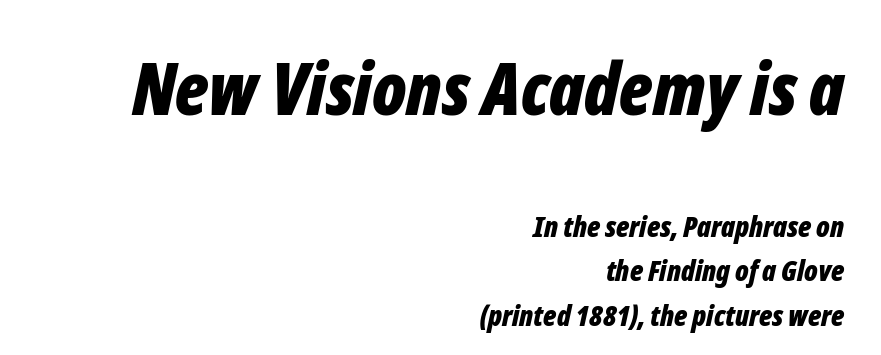
{"italic": "yes", "lean": "right", "slant_degrees": 12, "bold": "yes", "weight": "bold", "width": "condensed", "stroke_contrast": "low", "x_height": "medium", "monospaced": "no", "underline": "no", "align": "right", "line_spacing": "normal", "line_spacing_ratio": 1.52, "letter_spacing": "normal", "letter_spacing_em": 0.0, "larger_block": "first", "size_ratio": 2.52, "glyph_px": 73}
